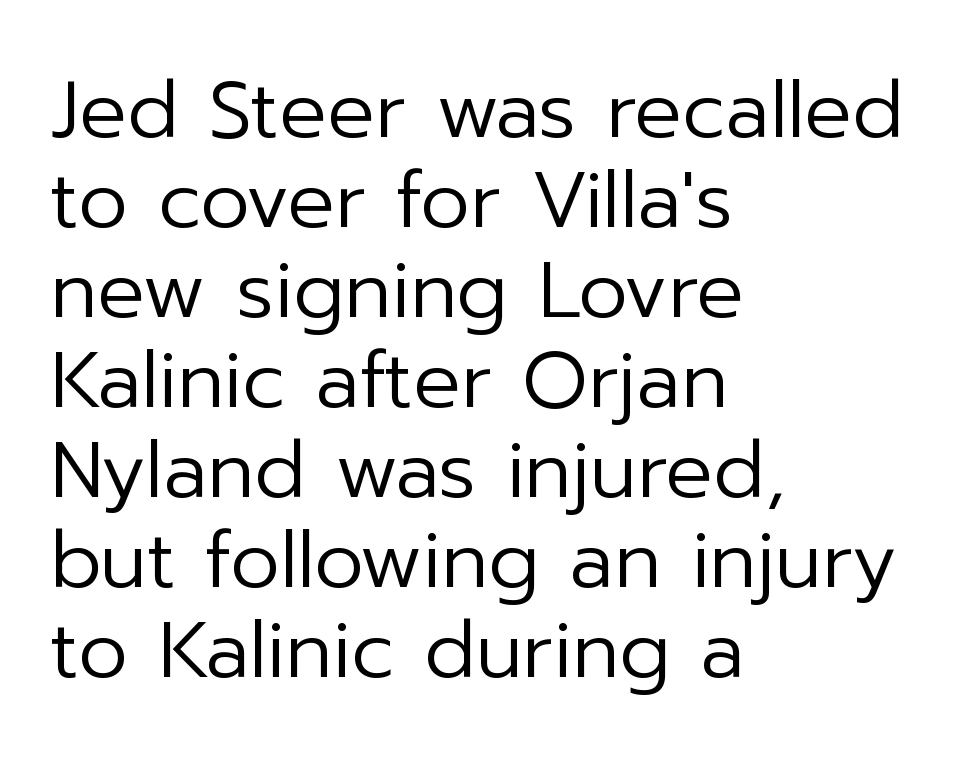
Vertically, the passage feels compressed, each row crowding the next. This sample has the flowing, uneven cadence of proportional lettering. The paragraph shown leans on its left margin. The letterforms sit at book weight or below. The passage shown is not underscored anywhere. This is the regular roman posture of the typeface.
